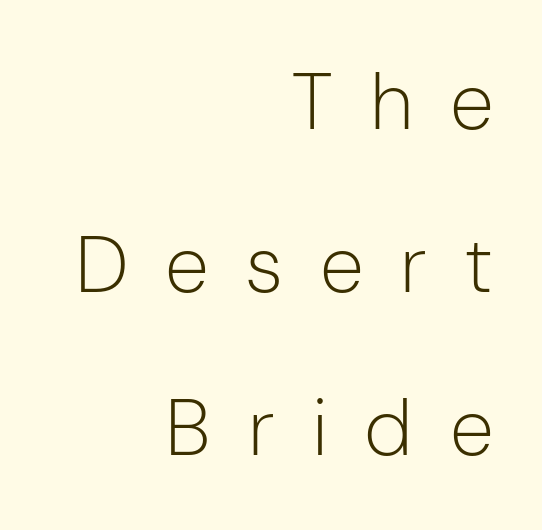
The rendering anchors every line to the right-hand side. Honestly, the rows look like they've been pulled way apart. Each letter's strokes conclude bluntly, with no projecting serifs. Ordinary non-slanted type is in use. The strokes carry an ordinary text weight at most.
